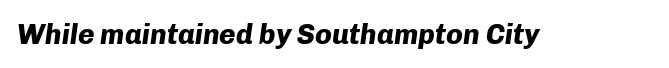
{"italic": "yes", "lean": "right", "slant_degrees": 8, "bold": "yes", "weight": "heavy", "width": "normal", "stroke_contrast": "low", "x_height": "medium", "monospaced": "no", "underline": "no", "letter_spacing": "normal", "letter_spacing_em": 0.0, "glyph_px": 28}
